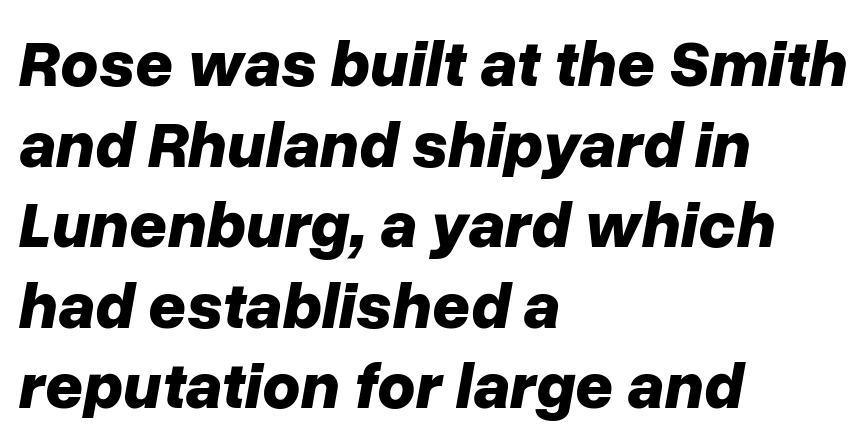
Letters rest on an invisible, unmarked baseline. Note the varied advance widths — an 'i' is clearly narrower than an 'm'. What stands out about the letter spacing? Nothing — it is the standard amount. Does the lettering tilt? It does — this is italic. Layout note: lines flush left.
